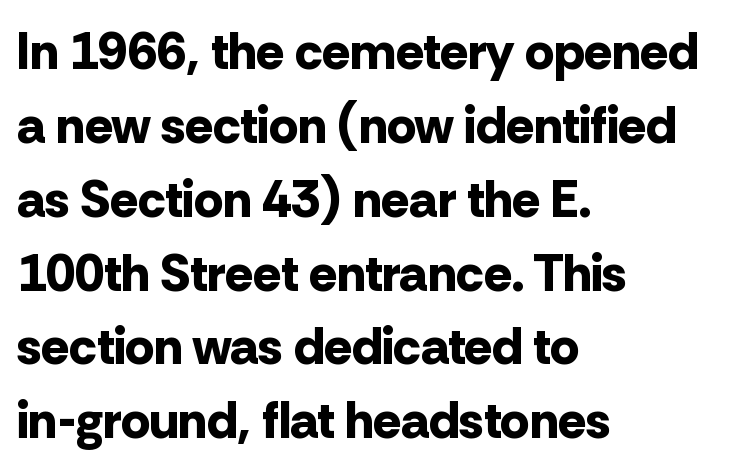
The image shows 52 px bold sans-serif type, upright; set left-aligned, normal line spacing (1.42x), normal letter spacing, not underlined; low stroke contrast and a medium x-height.
